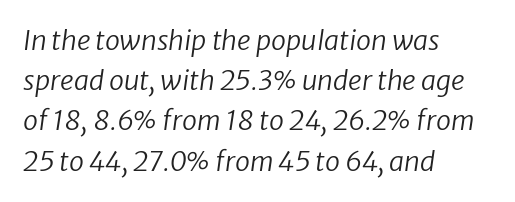
This is not heavy type; no bold has been used. Italic? Definitely — the glyphs are oblique. Inter-character spacing is left at the font's built-in metrics. Left-aligned paragraph, ragged on the right. The leading is moderate, giving the passage an even texture.
